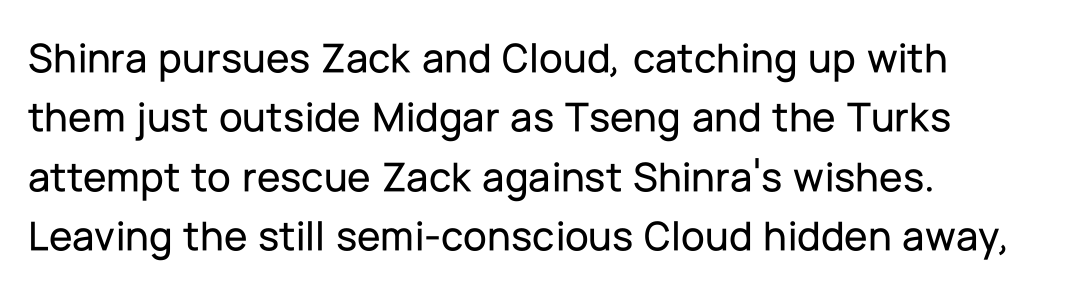
The image shows 43 px sans-serif type, upright; set left-aligned, normal line spacing (1.38x), normal letter spacing, not underlined; low stroke contrast and a medium x-height.
